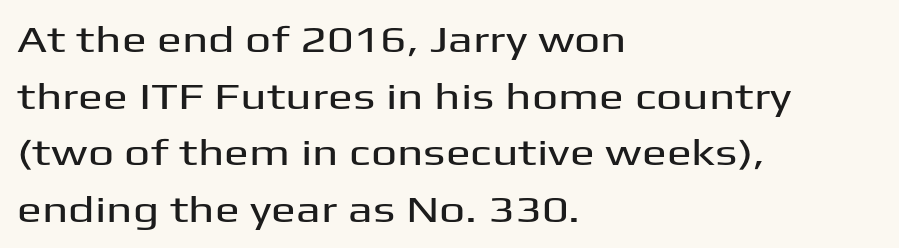
{"serif": "no", "italic": "no", "width": "wide", "stroke_contrast": "medium", "x_height": "medium", "monospaced": "no", "underline": "no", "align": "left", "line_spacing": "normal", "line_spacing_ratio": 1.53, "letter_spacing": "normal", "letter_spacing_em": 0.0, "glyph_px": 37}
